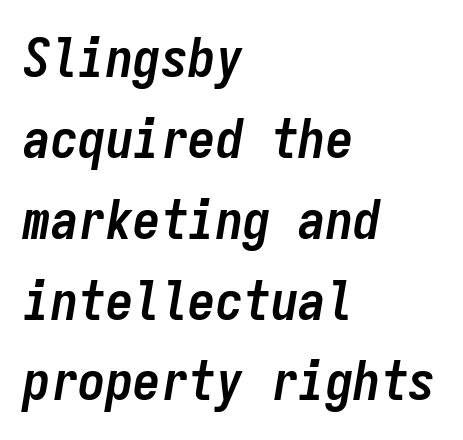
Q: Is the text bold? A: Yes.
Q: Is the text italic (slanted)? A: Yes, it leans right by about 9 degrees.
Q: Is the text underlined? A: No.
Q: How is the paragraph aligned? A: Left-aligned.
Q: Is the spacing between letters normal or unusually wide? A: Normal.
Q: Is the spacing between lines tight, normal or loose? A: Normal.
Q: Width (condensed, normal, or wide)? A: Condensed.
Q: Stroke contrast? A: Low.
Q: x-height? A: Medium.
Q: Monospaced? A: Yes.
